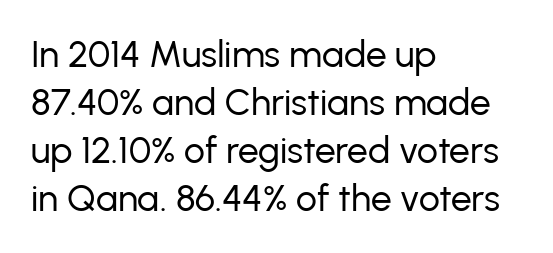
Q: Is the text bold? A: No.
Q: Is the text italic (slanted)? A: No, it is upright.
Q: Is the typeface a serif or a sans-serif typeface? A: Sans-serif.
Q: Is the text underlined? A: No.
Q: How is the paragraph aligned? A: Left-aligned.
Q: Is the spacing between letters normal or unusually wide? A: Normal.
Q: Is the spacing between lines tight, normal or loose? A: Normal.
Q: Width (condensed, normal, or wide)? A: Normal.
Q: Stroke contrast? A: Low.
Q: x-height? A: Medium.
Q: Monospaced? A: No.
